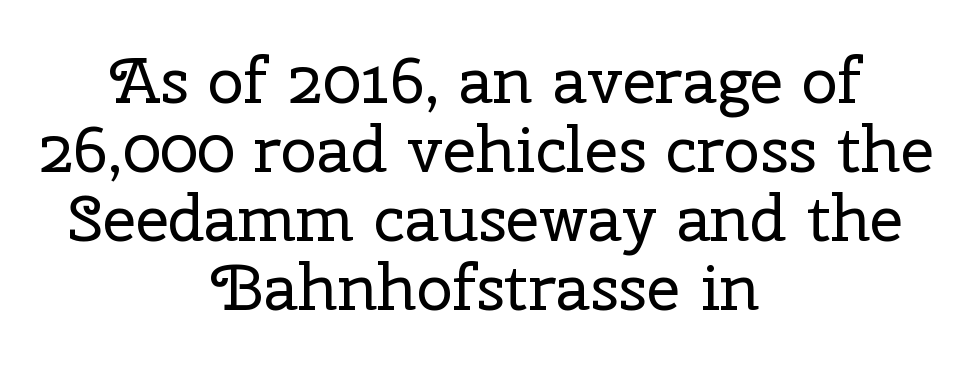
Q: Is the text bold? A: No.
Q: Is the text italic (slanted)? A: No, it is upright.
Q: Is the typeface a serif or a sans-serif typeface? A: Serif.
Q: Is the text underlined? A: No.
Q: How is the paragraph aligned? A: Centered.
Q: Is the spacing between letters normal or unusually wide? A: Normal.
Q: Is the spacing between lines tight, normal or loose? A: Tight.
Q: Width (condensed, normal, or wide)? A: Normal.
Q: Stroke contrast? A: Low.
Q: x-height? A: Medium.
Q: Monospaced? A: No.
